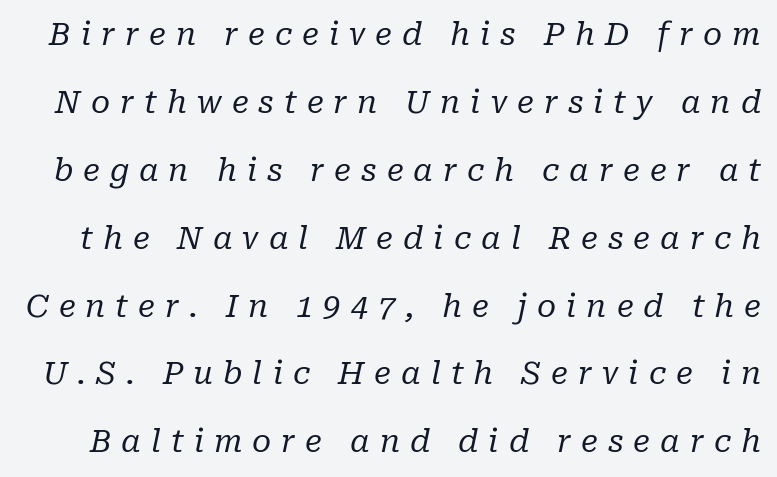
The image shows 31 px regular-weight serif type, italic (leaning right); set loose line spacing (2.19x), unusually wide letter spacing (+0.32 em), not underlined; low stroke contrast and a medium x-height.
